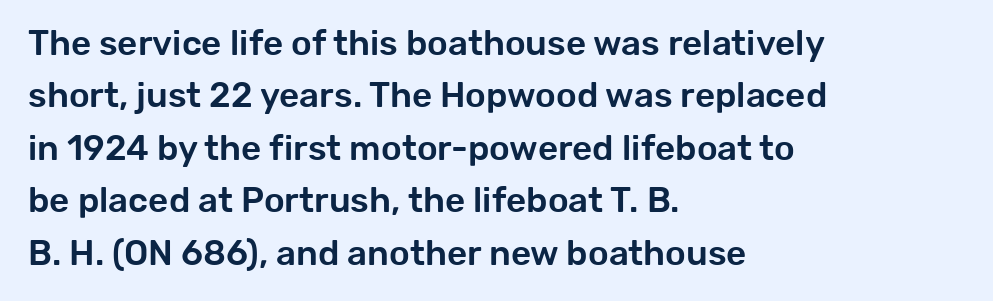
The image shows 35 px sans-serif type, upright; set left-aligned, normal line spacing (1.5x), normal letter spacing, not underlined; low stroke contrast and a medium x-height.
